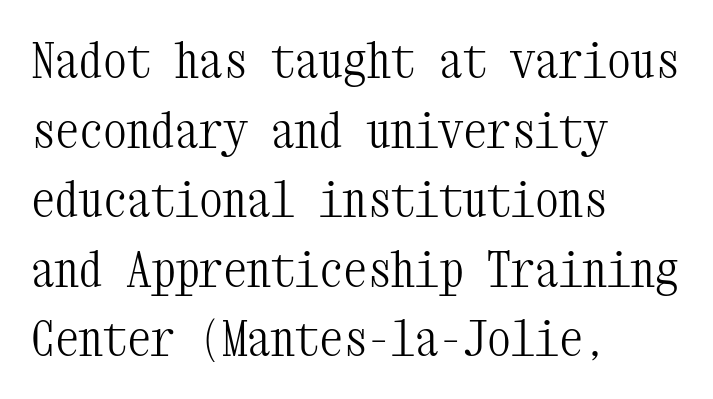
{"serif": "yes", "italic": "no", "bold": "no", "weight": "light", "width": "condensed", "stroke_contrast": "medium", "x_height": "medium", "monospaced": "yes", "underline": "no", "align": "left", "line_spacing": "normal", "line_spacing_ratio": 1.45, "letter_spacing": "normal", "letter_spacing_em": 0.0, "glyph_px": 48}
